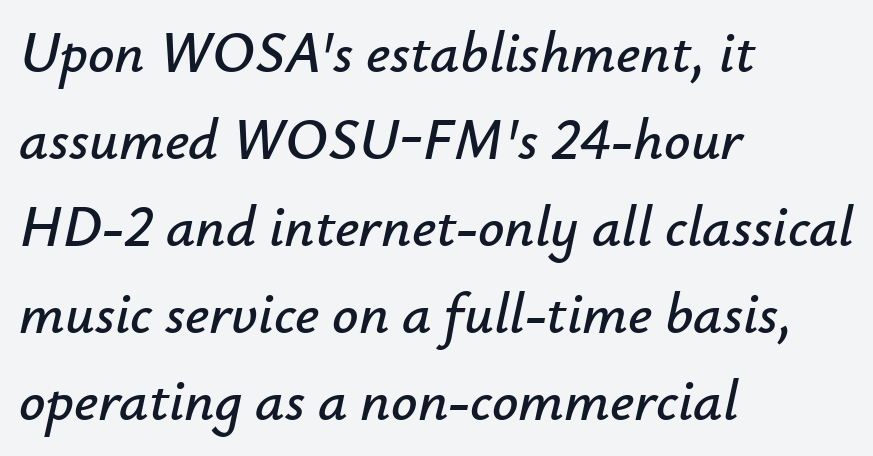
Glance below the letters and you will spot only blank space. The lettering tilts uniformly, giving the passage an italic look. A classic flush-left, rag-right setting is used for this passage. The rendering uses natural spacing where letterforms have individual widths.
